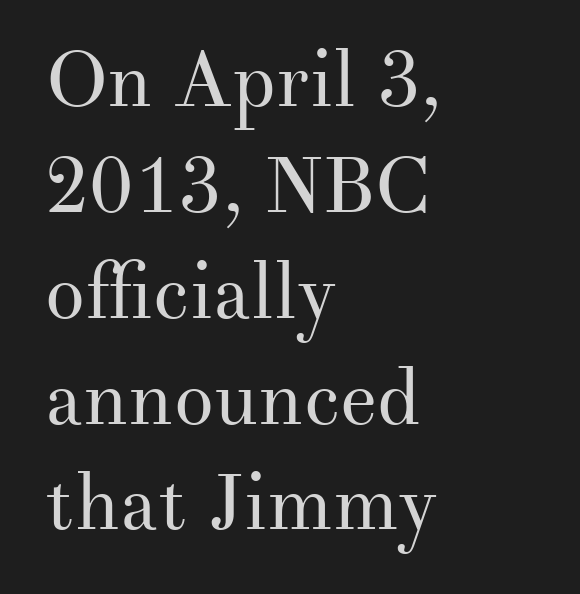
Q: Is the text bold? A: No.
Q: Is the text italic (slanted)? A: No, it is upright.
Q: Is the typeface a serif or a sans-serif typeface? A: Serif.
Q: Is the text underlined? A: No.
Q: How is the paragraph aligned? A: Left-aligned.
Q: Is the spacing between letters normal or unusually wide? A: Normal.
Q: Is the spacing between lines tight, normal or loose? A: Normal.
Q: Width (condensed, normal, or wide)? A: Normal.
Q: Stroke contrast? A: Medium.
Q: x-height? A: Small.
Q: Monospaced? A: No.
